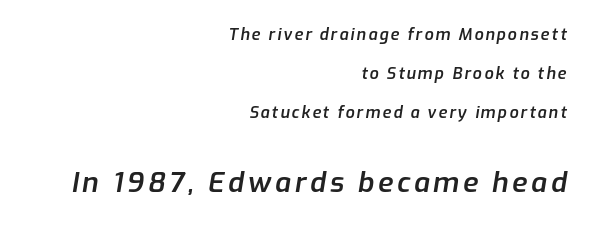
The image shows 28 px semibold type, italic (leaning right); set right-aligned, loose line spacing (2.44x), not underlined; the second (bottom) block is 1.75x larger; low stroke contrast and a medium x-height.
